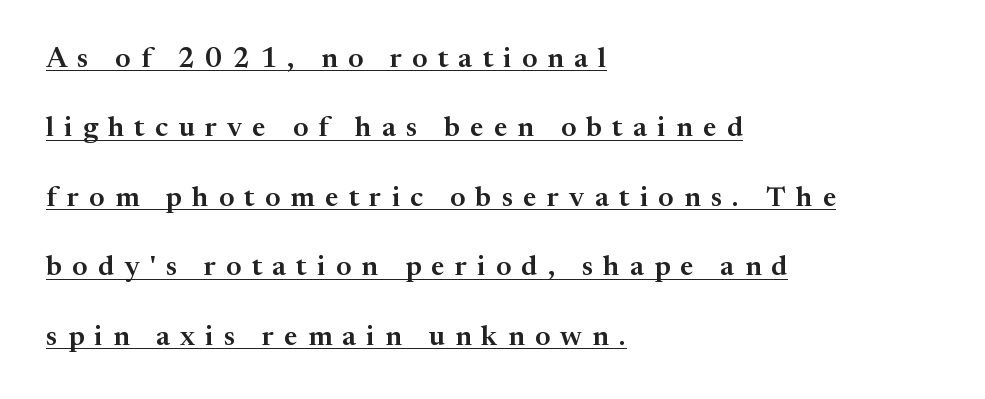
The image shows 28 px serif type, upright; set left-aligned, loose line spacing (2.48x), unusually wide letter spacing (+0.37 em), underlined; medium stroke contrast and a medium x-height.
